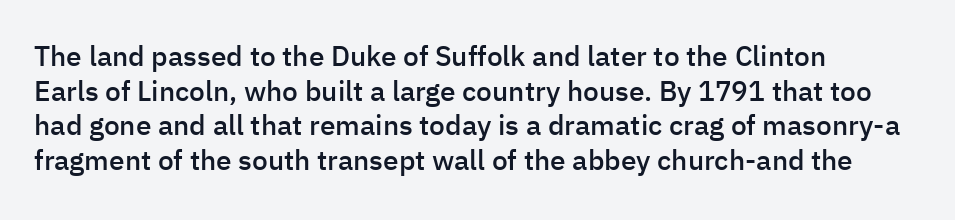
{"serif": "no", "italic": "no", "bold": "semi", "weight": "semibold", "width": "normal", "stroke_contrast": "low", "x_height": "medium", "monospaced": "no", "underline": "no", "align": "left", "line_spacing_ratio": 1.24, "letter_spacing": "normal", "letter_spacing_em": 0.0, "glyph_px": 28}
